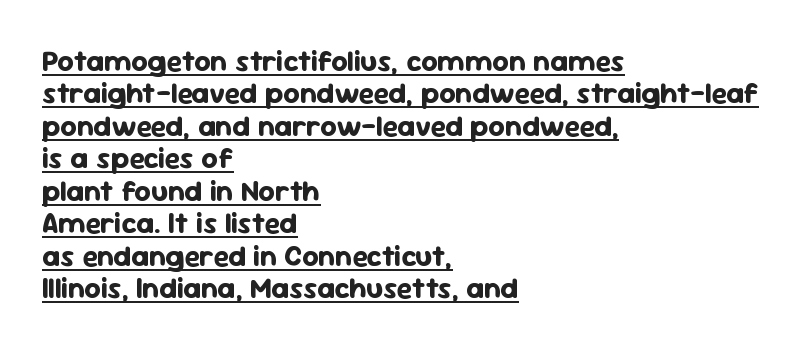
Q: Is the text bold? A: Yes.
Q: Is the text italic (slanted)? A: No, it is upright.
Q: Is the typeface a serif or a sans-serif typeface? A: Sans-serif.
Q: Is the text underlined? A: Yes.
Q: How is the paragraph aligned? A: Left-aligned.
Q: Is the spacing between letters normal or unusually wide? A: Normal.
Q: Is the spacing between lines tight, normal or loose? A: Tight.
Q: Width (condensed, normal, or wide)? A: Normal.
Q: Stroke contrast? A: Low.
Q: x-height? A: Medium.
Q: Monospaced? A: No.
